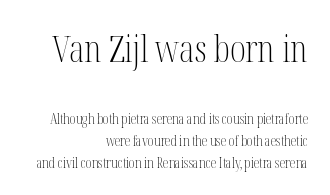
{"serif": "yes", "italic": "no", "bold": "no", "weight": "light", "width": "condensed", "stroke_contrast": "medium", "x_height": "medium", "monospaced": "no", "underline": "no", "align": "right", "line_spacing": "normal", "line_spacing_ratio": 1.56, "letter_spacing": "normal", "letter_spacing_em": 0.0, "larger_block": "first", "size_ratio": 2.64, "glyph_px": 37}
